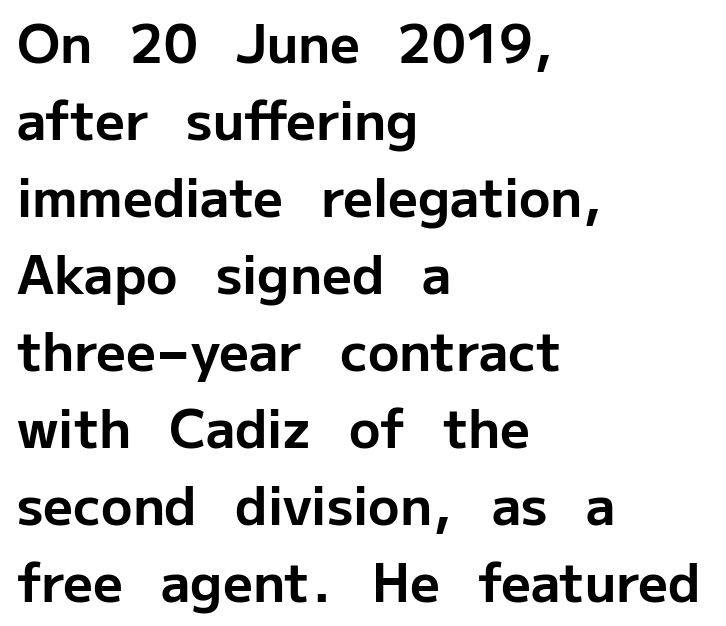
Descenders hang freely into open space. What weight is shown? A full bold with thick strokes. The text block is weighted toward the left margin, trailing off unevenly rightward. Posture: upright roman.
